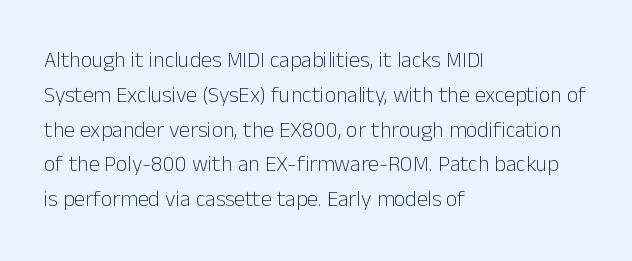
The image shows 22 px text type, upright; set left-aligned, normal line spacing (1.58x), normal letter spacing, not underlined.
